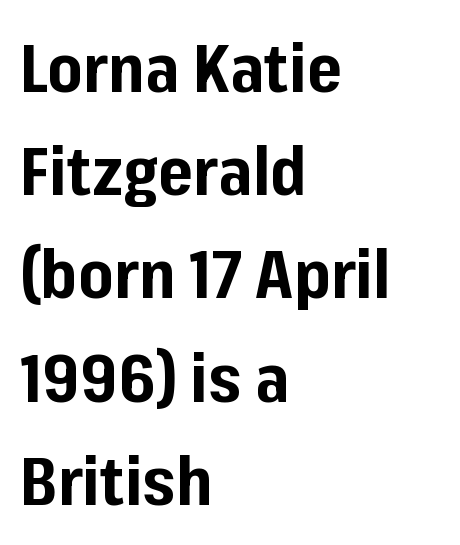
Think of a printed novel: that variable character pitch is what you see here. Characters follow at the spacing the type designer built in. Each new line begins a customary step beneath the previous one. As a designer I'd log this as weight 700, bold.
